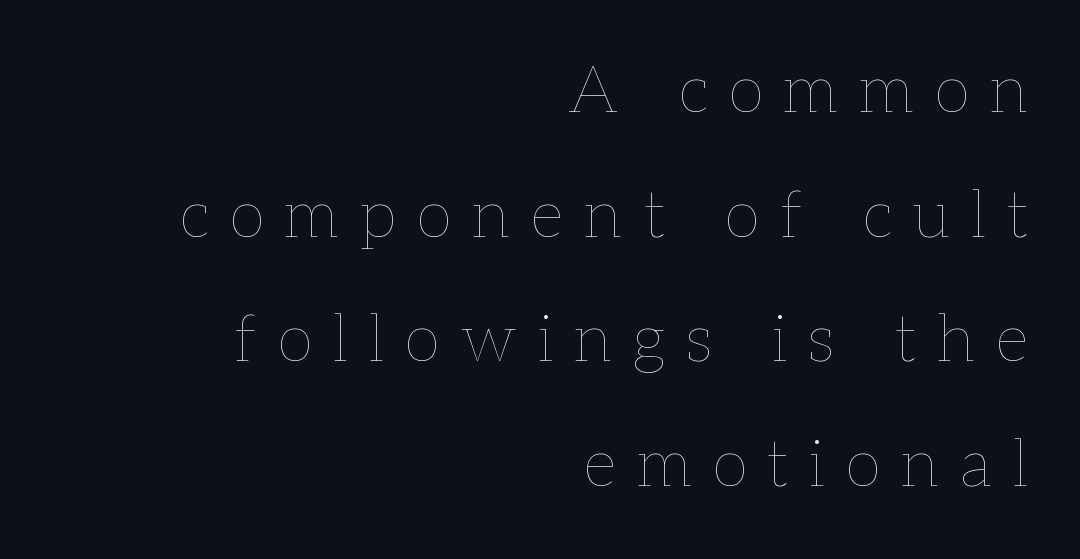
Q: Is the text bold? A: No.
Q: Is the text italic (slanted)? A: No, it is upright.
Q: Is the text underlined? A: No.
Q: How is the paragraph aligned? A: Right-aligned.
Q: Is the spacing between letters normal or unusually wide? A: Unusually wide.
Q: Width (condensed, normal, or wide)? A: Normal.
Q: Stroke contrast? A: Low.
Q: x-height? A: Medium.
Q: Monospaced? A: No.
